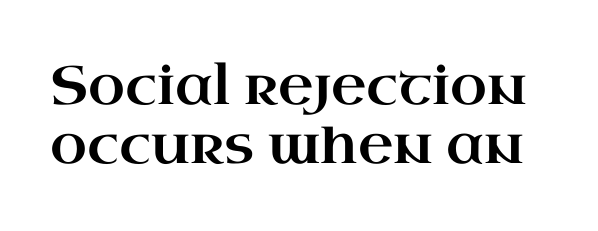
The image shows 54 px wide serif type, upright; set tight line spacing (1.09x), normal letter spacing, not underlined; high stroke contrast and a small x-height.
